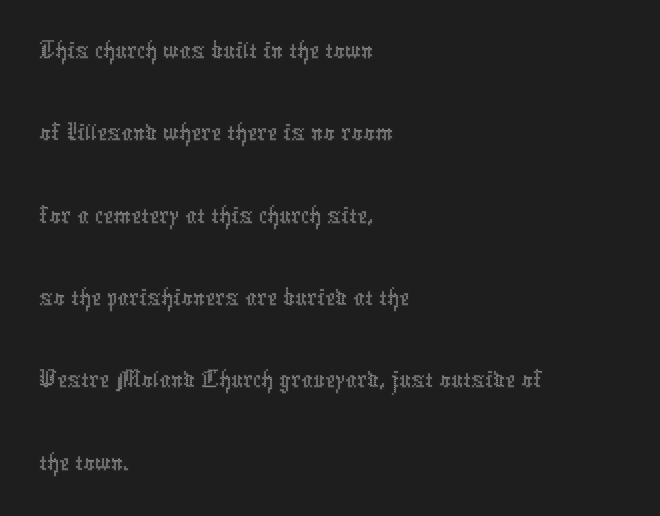
The image shows 56 px thin, condensed type, upright; set left-aligned, normal line spacing (1.47x), normal letter spacing, not underlined; a medium x-height.
